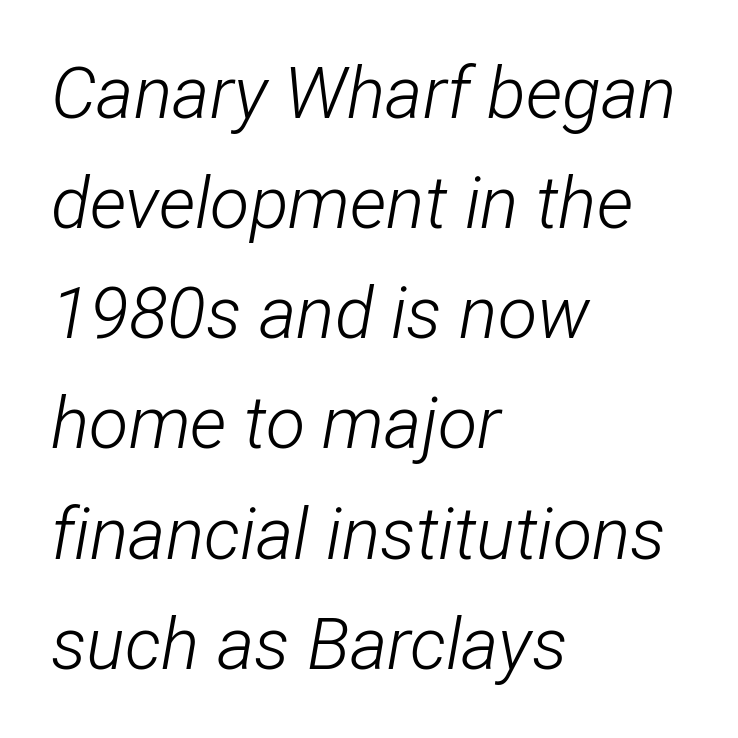
The image shows 72 px light, condensed type, italic (leaning right); set left-aligned, normal line spacing (1.53x), normal letter spacing, not underlined; low stroke contrast and a medium x-height.
